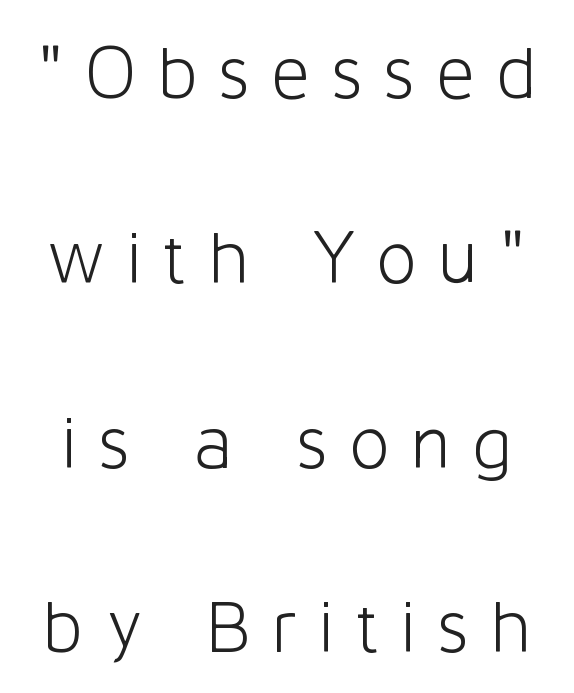
{"serif": "no", "italic": "no", "bold": "no", "weight": "light", "width": "normal", "stroke_contrast": "low", "x_height": "medium", "monospaced": "no", "underline": "no", "line_spacing": "loose", "line_spacing_ratio": 2.4, "letter_spacing": "wide", "letter_spacing_em": 0.26, "glyph_px": 77}
